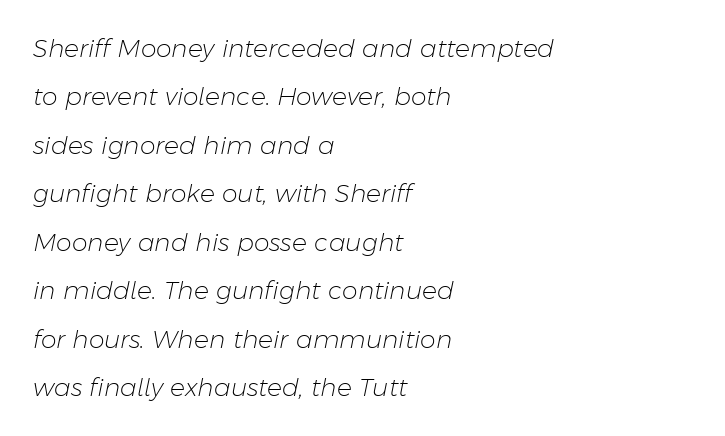
Q: Is the text bold? A: No.
Q: Is the text italic (slanted)? A: Yes, it leans right by about 11 degrees.
Q: Is the text underlined? A: No.
Q: How is the paragraph aligned? A: Left-aligned.
Q: Is the spacing between letters normal or unusually wide? A: Normal.
Q: Is the spacing between lines tight, normal or loose? A: Loose.
